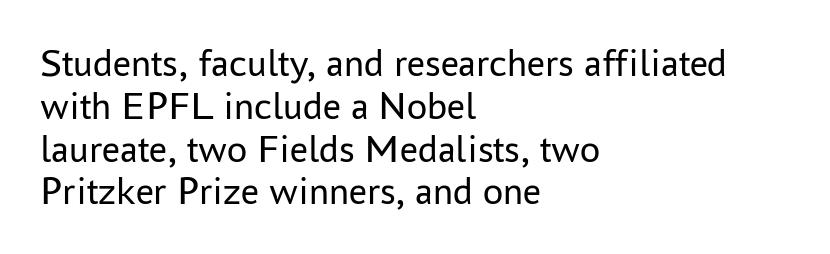
The image shows 40 px regular-weight sans-serif type, upright; set left-aligned, tight line spacing (1.07x), normal letter spacing, not underlined; low stroke contrast and a medium x-height.
